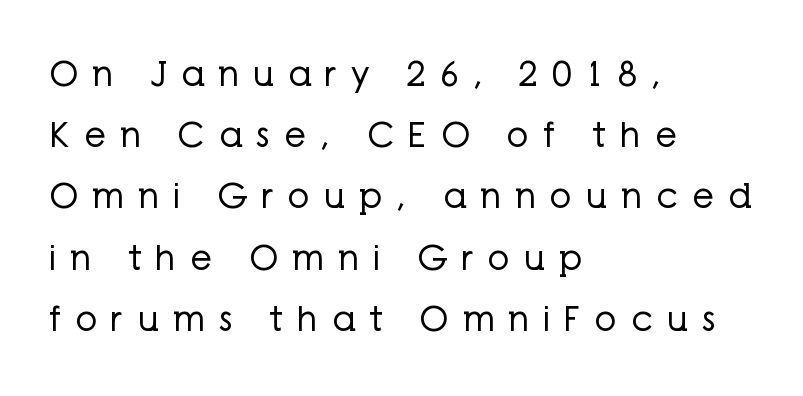
This sample uses expanded letter spacing, leaving extra air between glyphs. Note the varied advance widths — an 'i' is clearly narrower than an 'm'. Underline: absent. This sample uses an upright cut, with every glyph sitting square on the baseline. Compared with a centered layout, this one pins lines to the left instead.
